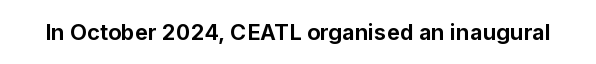
The image shows 22 px bold type, upright; set normal letter spacing, not underlined.
